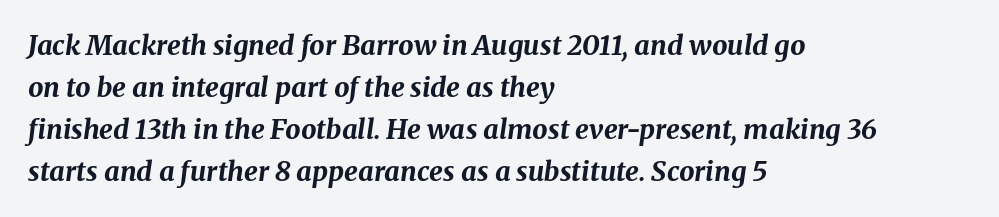
The image shows 27 px bold type, italic (leaning right); set left-aligned, normal line spacing (1.55x), normal letter spacing, not underlined.
